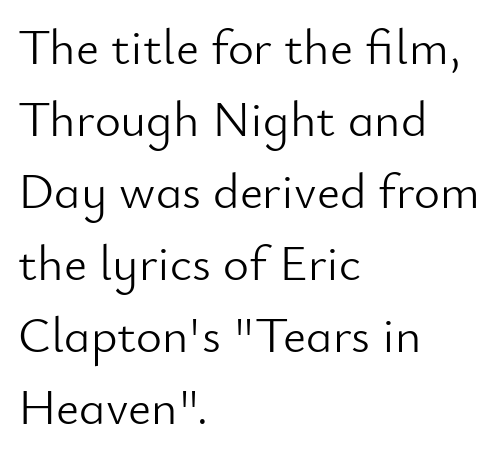
Q: Is the text bold? A: No.
Q: Is the text italic (slanted)? A: No, it is upright.
Q: Is the typeface a serif or a sans-serif typeface? A: Sans-serif.
Q: Is the text underlined? A: No.
Q: How is the paragraph aligned? A: Left-aligned.
Q: Is the spacing between letters normal or unusually wide? A: Normal.
Q: Is the spacing between lines tight, normal or loose? A: Normal.
Q: Width (condensed, normal, or wide)? A: Normal.
Q: Stroke contrast? A: Low.
Q: x-height? A: Small.
Q: Monospaced? A: No.
